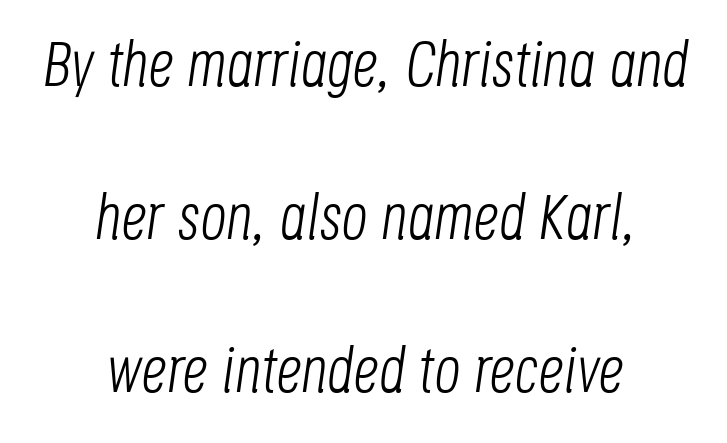
The image shows 64 px light, condensed type, italic (leaning right); set centered, loose line spacing (2.39x), normal letter spacing, not underlined; low stroke contrast and a large x-height.
